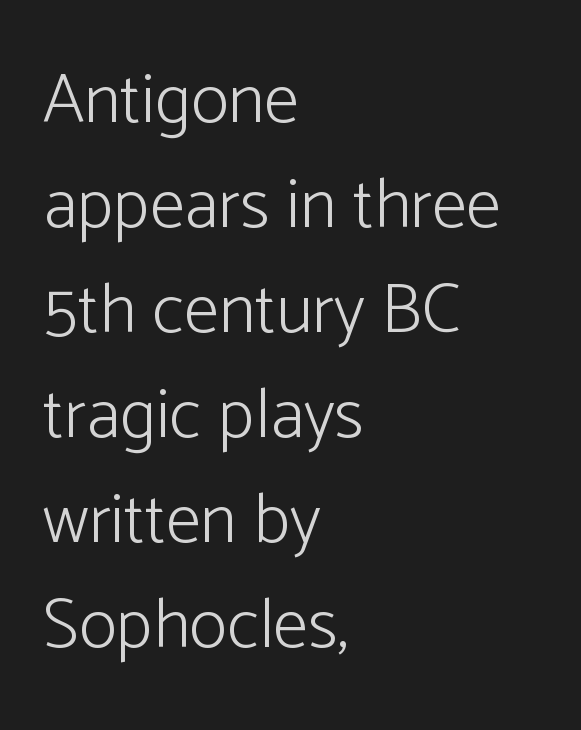
The image shows 71 px light sans-serif type, upright; set left-aligned, normal line spacing (1.48x), normal letter spacing, not underlined; low stroke contrast and a medium x-height.
